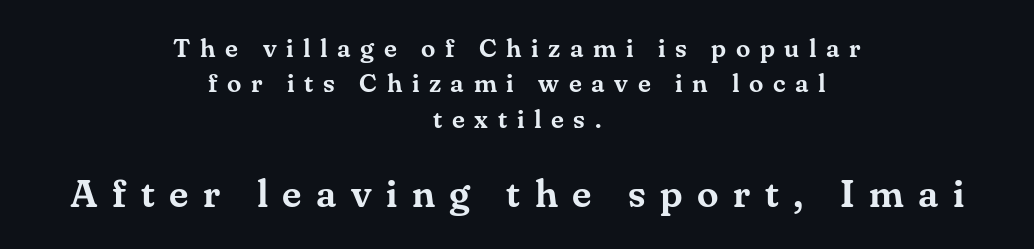
The image shows 39 px serif type, upright; set centered, normal line spacing (1.36x), unusually wide letter spacing (+0.37 em), not underlined; the second (bottom) block is 1.5x larger; medium stroke contrast and a small x-height.
